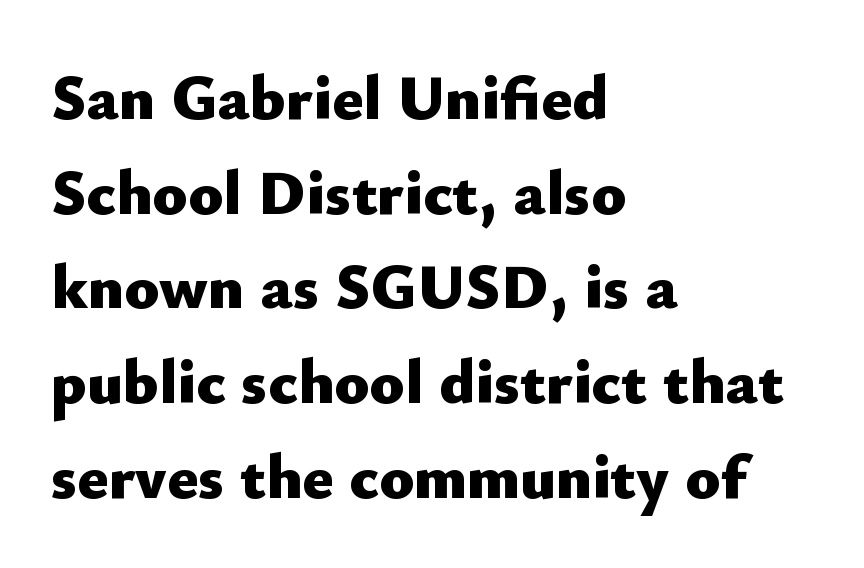
The image shows 64 px heavy sans-serif type, upright; set left-aligned, normal line spacing (1.48x), normal letter spacing, not underlined; low stroke contrast and a small x-height.
